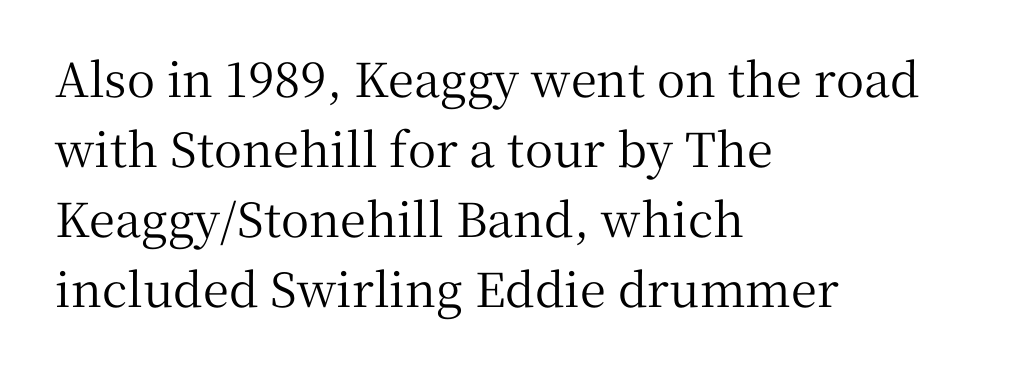
{"serif": "yes", "italic": "no", "width": "normal", "stroke_contrast": "medium", "x_height": "medium", "monospaced": "no", "underline": "no", "align": "left", "line_spacing": "normal", "line_spacing_ratio": 1.49, "letter_spacing": "normal", "letter_spacing_em": 0.0, "glyph_px": 47}
